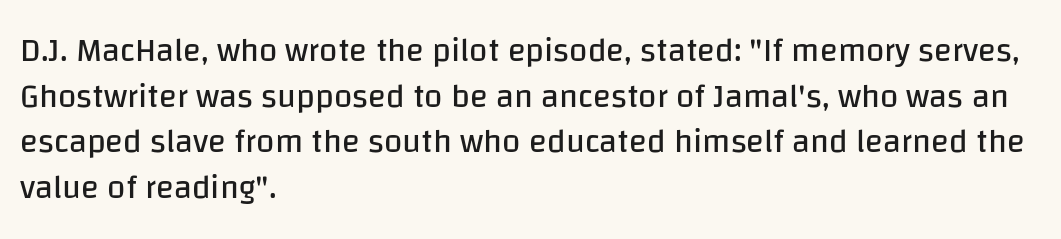
The image shows 33 px regular-weight sans-serif type, upright; set left-aligned, normal line spacing (1.38x), normal letter spacing, not underlined; low stroke contrast and a large x-height.
